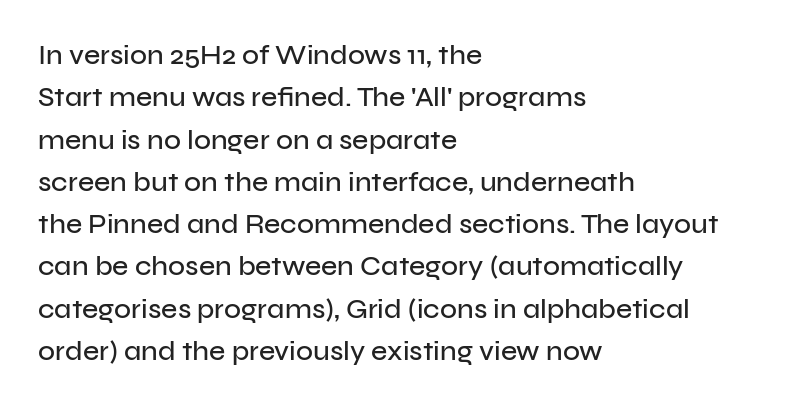
Q: Is the text italic (slanted)? A: No, it is upright.
Q: Is the typeface a serif or a sans-serif typeface? A: Sans-serif.
Q: Is the text underlined? A: No.
Q: How is the paragraph aligned? A: Left-aligned.
Q: Is the spacing between letters normal or unusually wide? A: Normal.
Q: Is the spacing between lines tight, normal or loose? A: Normal.
Q: Width (condensed, normal, or wide)? A: Normal.
Q: Stroke contrast? A: Low.
Q: x-height? A: Medium.
Q: Monospaced? A: No.
